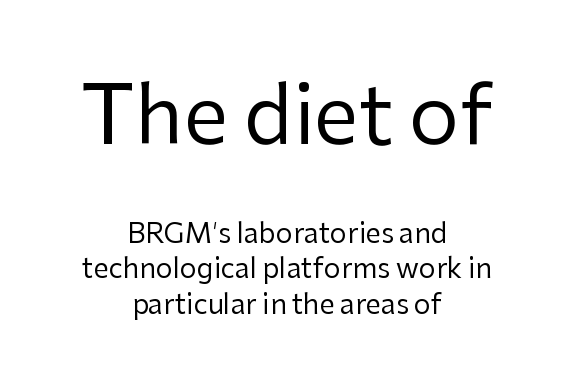
Q: Is the text bold? A: No.
Q: Is the text italic (slanted)? A: No, it is upright.
Q: Is the typeface a serif or a sans-serif typeface? A: Sans-serif.
Q: Is the text underlined? A: No.
Q: How is the paragraph aligned? A: Centered.
Q: Is the spacing between letters normal or unusually wide? A: Normal.
Q: Is the spacing between lines tight, normal or loose? A: Normal.
Q: Which block of text is set in a larger size, the first (top) or the second (bottom)? A: The first (top) one.
Q: Width (condensed, normal, or wide)? A: Normal.
Q: Stroke contrast? A: Low.
Q: x-height? A: Medium.
Q: Monospaced? A: No.
